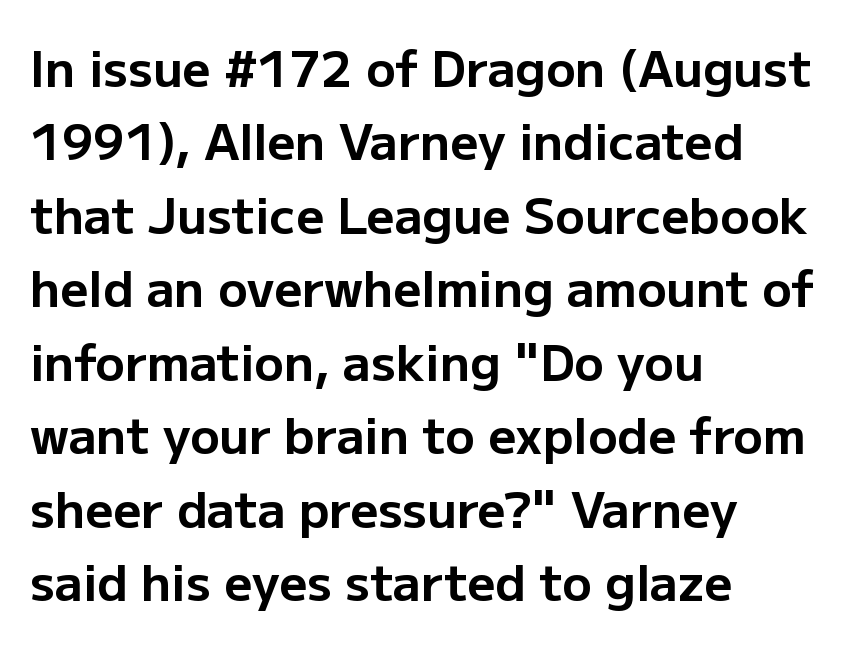
The image shows 49 px bold sans-serif type, upright; set left-aligned, normal line spacing (1.5x), normal letter spacing, not underlined; low stroke contrast and a medium x-height.
